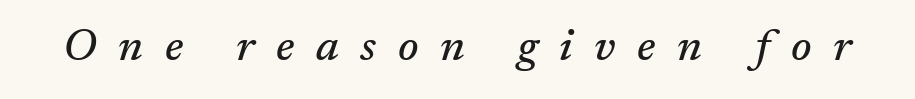
Q: Is the text italic (slanted)? A: Yes, it leans right by about 17 degrees.
Q: Is the typeface a serif or a sans-serif typeface? A: Serif.
Q: Is the text underlined? A: No.
Q: Is the spacing between letters normal or unusually wide? A: Unusually wide.
Q: Width (condensed, normal, or wide)? A: Normal.
Q: Stroke contrast? A: Medium.
Q: x-height? A: Medium.
Q: Monospaced? A: No.
